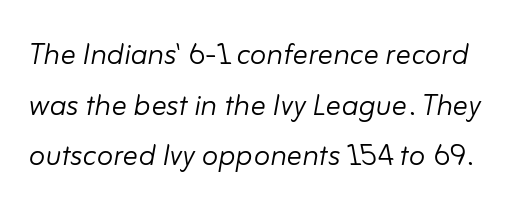
Check under the words: just untouched page. Default kerning and tracking; the words read as compact shapes. The vertical gap from one line to the next is medium. When letters slant like this, we call the style italic. Each letter keeps its own natural width here, so spacing adapts to shape.
